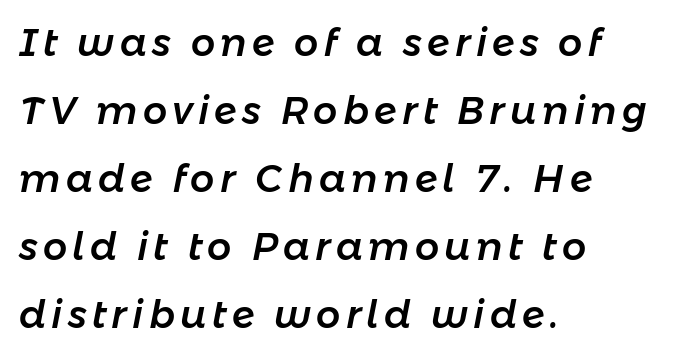
Q: Is the text italic (slanted)? A: Yes, it leans right by about 11 degrees.
Q: Is the text underlined? A: No.
Q: How is the paragraph aligned? A: Left-aligned.
Q: Width (condensed, normal, or wide)? A: Normal.
Q: Stroke contrast? A: Low.
Q: x-height? A: Medium.
Q: Monospaced? A: No.
